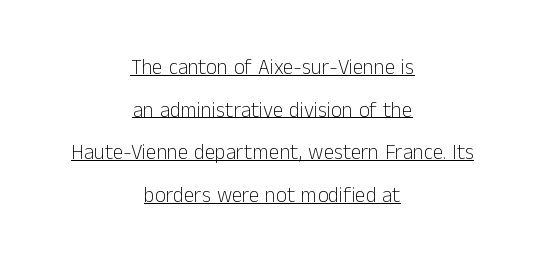
Q: Is the text bold? A: No.
Q: Is the text italic (slanted)? A: No, it is upright.
Q: Is the text underlined? A: Yes.
Q: How is the paragraph aligned? A: Centered.
Q: Is the spacing between letters normal or unusually wide? A: Normal.
Q: Is the spacing between lines tight, normal or loose? A: Loose.
